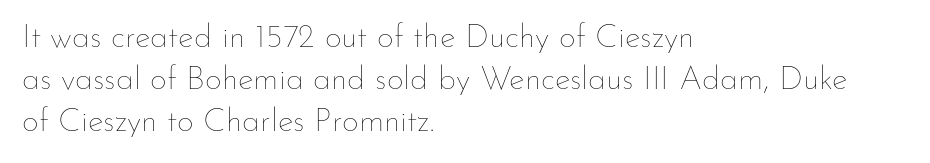
{"italic": "no", "bold": "no", "weight": "thin", "width": "normal", "stroke_contrast": "low", "x_height": "small", "monospaced": "no", "underline": "no", "align": "left", "line_spacing": "normal", "line_spacing_ratio": 1.28, "letter_spacing": "normal", "letter_spacing_em": 0.0, "glyph_px": 33}
